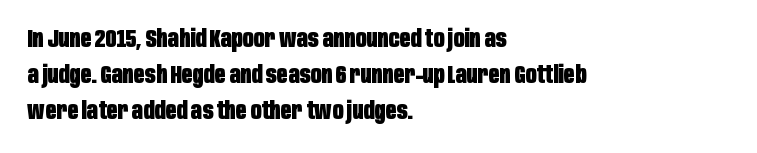
{"italic": "no", "bold": "yes", "underline": "no", "align": "left", "line_spacing": "normal", "line_spacing_ratio": 1.51, "letter_spacing": "normal", "letter_spacing_em": 0.0, "glyph_px": 24}
